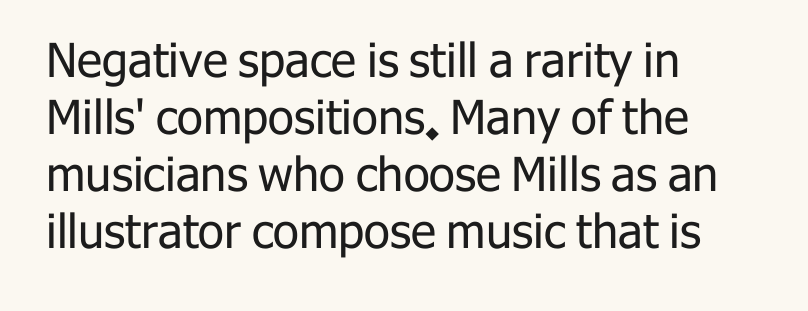
The type family on display is of the sans-serif kind. You could call the tracking neutral — neither tight nor loose. Upright lettering throughout. These lines are rendered in a variable-pitch font.
